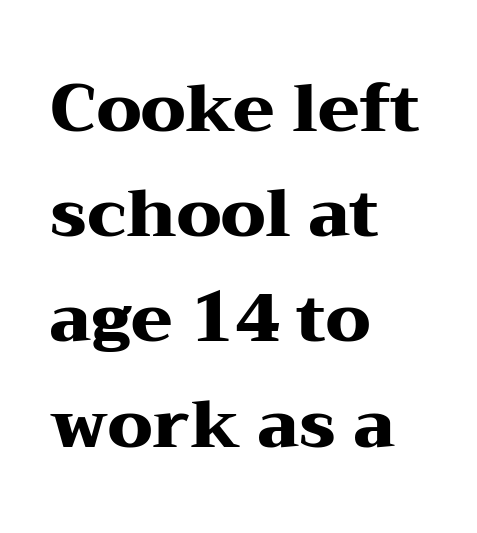
{"serif": "yes", "italic": "no", "bold": "yes", "weight": "heavy", "width": "wide", "stroke_contrast": "medium", "x_height": "medium", "monospaced": "no", "underline": "no", "align": "left", "line_spacing": "normal", "line_spacing_ratio": 1.57, "letter_spacing": "normal", "letter_spacing_em": 0.0, "glyph_px": 67}
